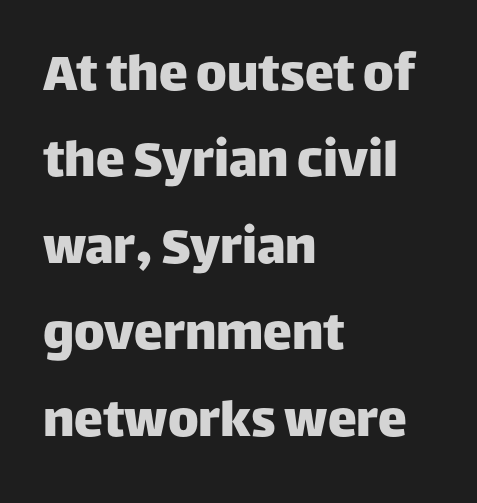
Default kerning and tracking; the words read as compact shapes. Left-aligned paragraph, ragged on the right. The letters carry no serifs — their stems end cleanly without finishing strokes. Proportional: the letters do not fall into vertical columns. The type sits square on the baseline with zero lean. The line-height multiplier appears to be the usual default.
